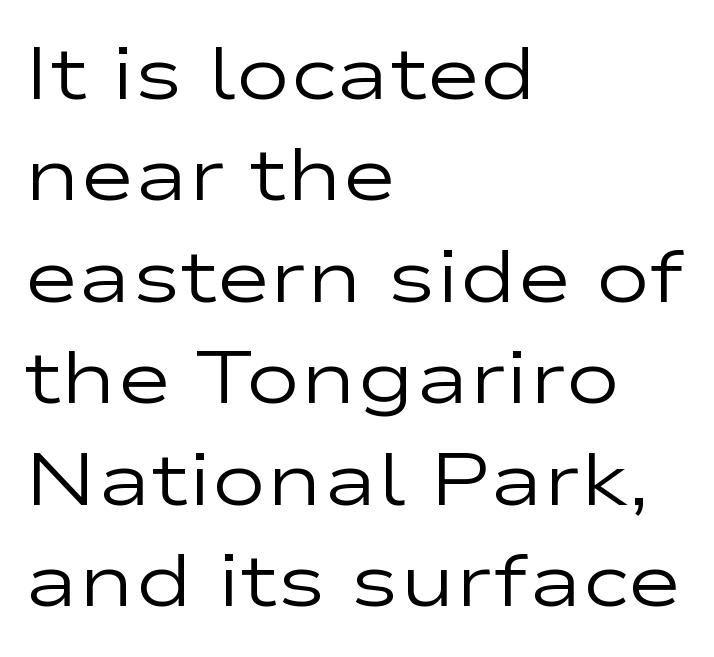
{"serif": "no", "italic": "no", "bold": "no", "weight": "regular", "width": "wide", "stroke_contrast": "low", "x_height": "medium", "monospaced": "no", "underline": "no", "align": "left", "line_spacing": "normal", "line_spacing_ratio": 1.37, "letter_spacing": "normal", "letter_spacing_em": 0.0, "glyph_px": 74}
